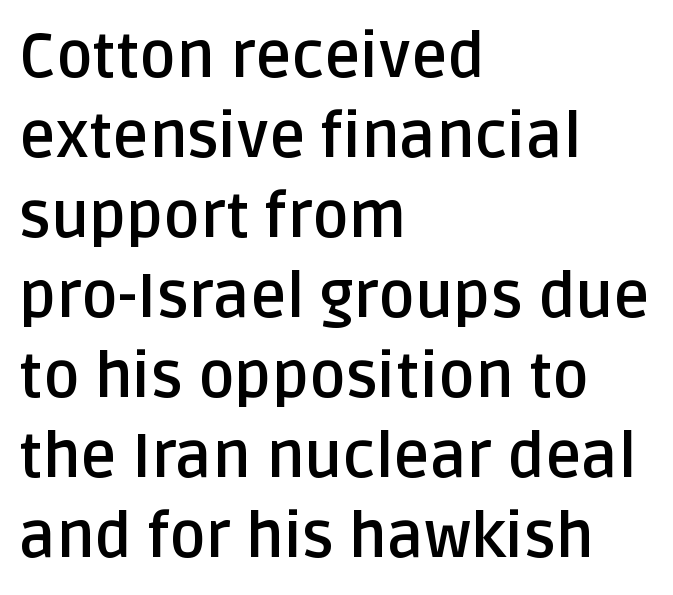
This rendering leaves character spacing at its baseline value. These lines are set flush left with a ragged right edge. Are there feet on the stems? There aren't — it's a sans. Has an underline been added? It has not. The lines sit at an ordinary, default distance from one another.
